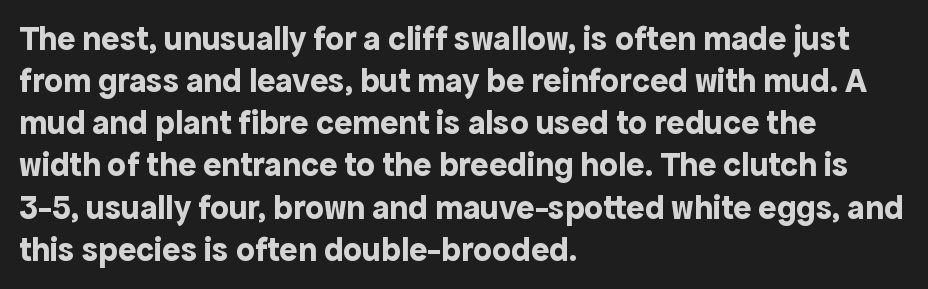
{"serif": "no", "italic": "no", "bold": "yes", "weight": "bold", "width": "normal", "x_height": "medium", "monospaced": "no", "underline": "no", "align": "left", "line_spacing_ratio": 1.24, "letter_spacing": "normal", "letter_spacing_em": 0.0, "glyph_px": 34}
